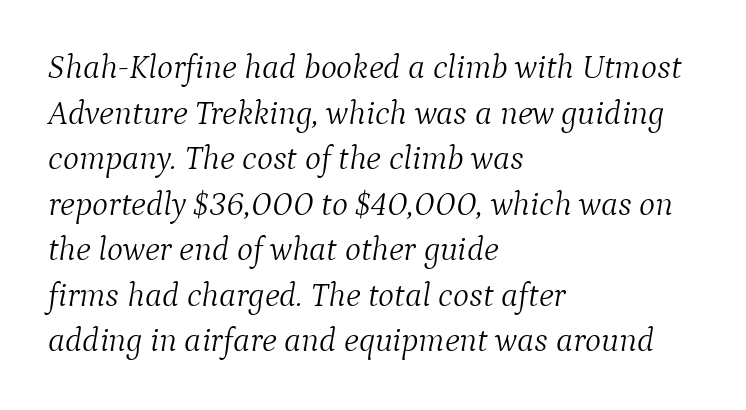
Where is the straight margin? On the left. The passage shown is typed in a proportional face where columns would drift. Classification — serif. You can tell it's italic because the verticals aren't actually vertical.
